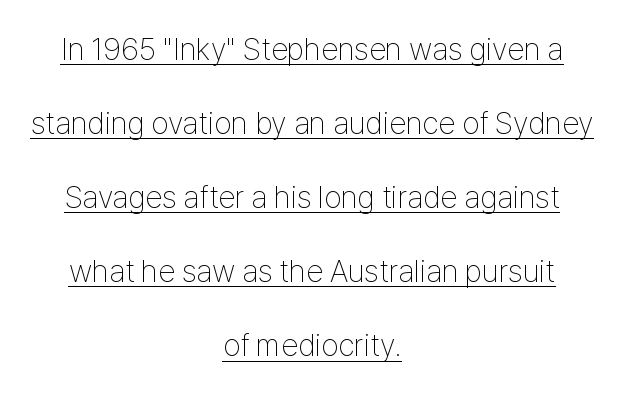
Do the characters align in a grid? No, the font is proportional. Ordinary non-slanted type is in use. The rendering uses the underline text-decoration. Stem width sits at or under what a default text font uses.
